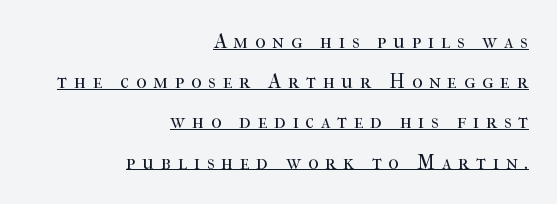
The image shows 20 px text type, upright; set right-aligned, loose line spacing (2.01x), unusually wide letter spacing (+0.34 em), underlined.
